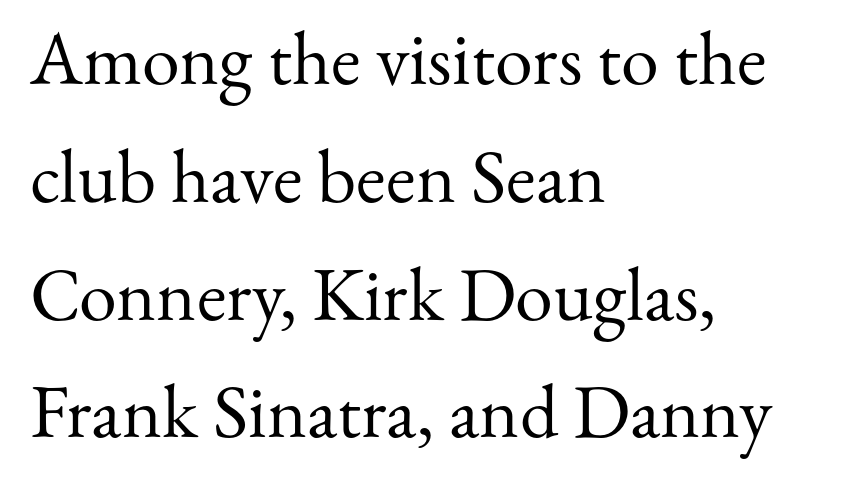
{"serif": "yes", "italic": "no", "bold": "no", "weight": "regular", "width": "normal", "stroke_contrast": "medium", "x_height": "small", "monospaced": "no", "underline": "no", "align": "left", "line_spacing": "normal", "line_spacing_ratio": 1.55, "letter_spacing": "normal", "letter_spacing_em": 0.0, "glyph_px": 76}
